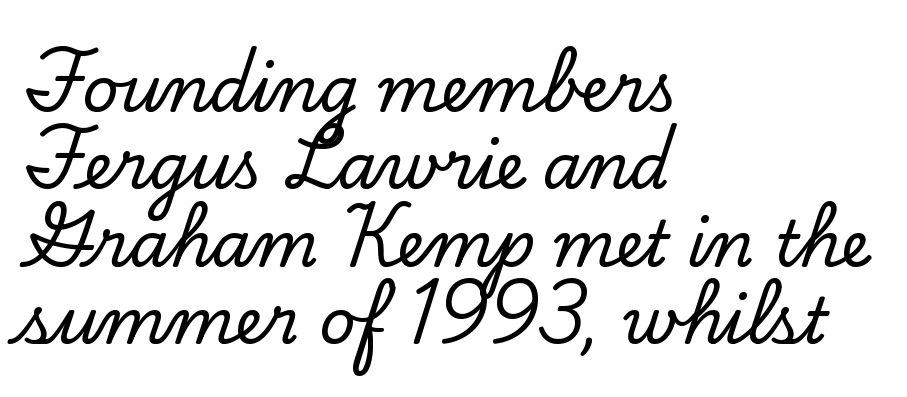
Are there feet on the stems? There are — it's a serif. The face used here is rendered with its standard letterfit. Proportional: the letters do not fall into vertical columns. Clear beneath every line of the passage. These lines stack with their left ends in a neat column.
